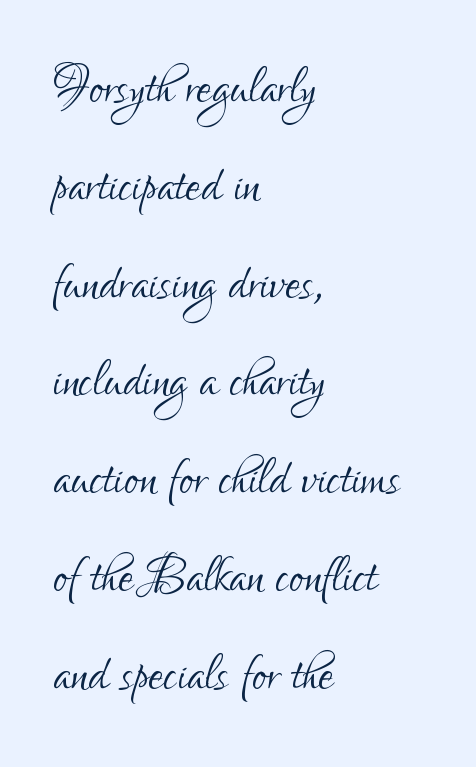
Q: Is the text bold? A: No.
Q: Is the text italic (slanted)? A: Yes.
Q: Is the typeface a serif or a sans-serif typeface? A: Sans-serif.
Q: Is the text underlined? A: No.
Q: How is the paragraph aligned? A: Left-aligned.
Q: Is the spacing between letters normal or unusually wide? A: Normal.
Q: Is the spacing between lines tight, normal or loose? A: Normal.
Q: Width (condensed, normal, or wide)? A: Condensed.
Q: Stroke contrast? A: Low.
Q: x-height? A: Small.
Q: Monospaced? A: No.
